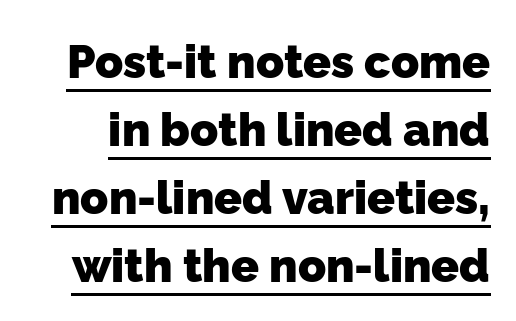
Does extra space separate the letters? No, they use regular spacing. The glyphs in this specimen are sans serif. Plenty of ink on the page — the face is bold. The specimen includes a rule beneath the text block's lines. Varying glyph widths throughout — classic text-font behaviour.
